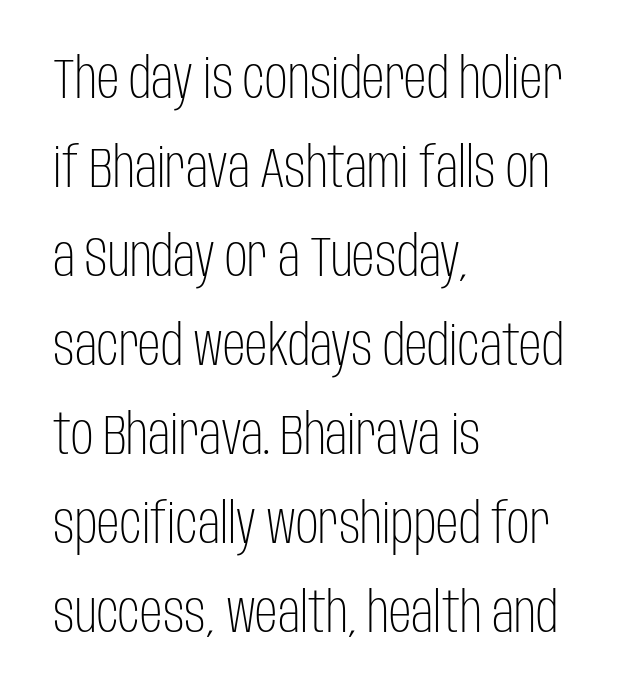
{"serif": "no", "italic": "no", "bold": "no", "weight": "light", "width": "condensed", "stroke_contrast": "low", "x_height": "large", "monospaced": "no", "underline": "no", "align": "left", "line_spacing": "normal", "line_spacing_ratio": 1.59, "letter_spacing": "normal", "letter_spacing_em": 0.0, "glyph_px": 56}
